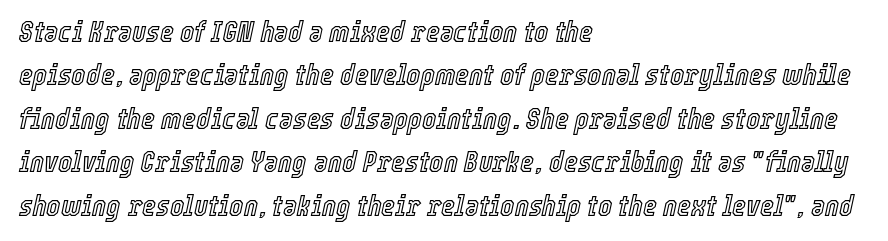
{"italic": "yes", "lean": "right", "slant_degrees": 12, "width": "condensed", "x_height": "medium", "monospaced": "no", "underline": "no", "align": "left", "line_spacing": "normal", "line_spacing_ratio": 1.45, "letter_spacing": "normal", "letter_spacing_em": 0.0, "glyph_px": 30}
